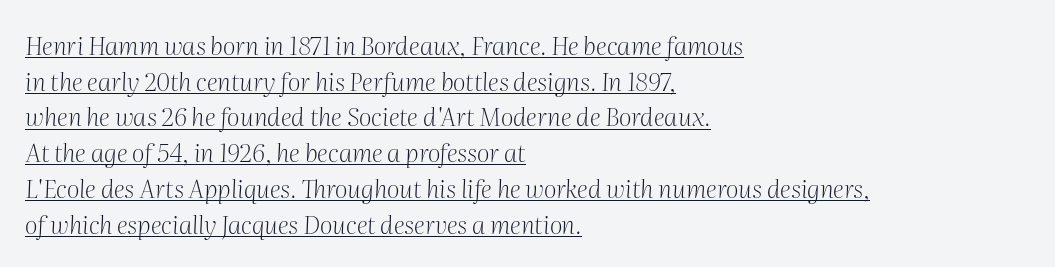
Q: Is the text bold? A: No.
Q: Is the text italic (slanted)? A: Yes, it leans right by about 2 degrees.
Q: Is the text underlined? A: Yes.
Q: How is the paragraph aligned? A: Left-aligned.
Q: Is the spacing between letters normal or unusually wide? A: Normal.
Q: Is the spacing between lines tight, normal or loose? A: Normal.
